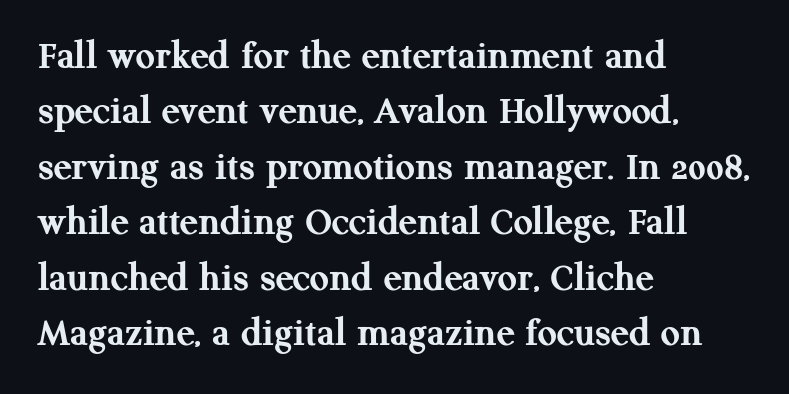
{"serif": "yes", "italic": "no", "bold": "yes", "weight": "semibold", "width": "normal", "stroke_contrast": "medium", "x_height": "medium", "monospaced": "no", "underline": "no", "align": "left", "line_spacing": "normal", "line_spacing_ratio": 1.32, "letter_spacing": "normal", "letter_spacing_em": 0.0, "glyph_px": 42}
